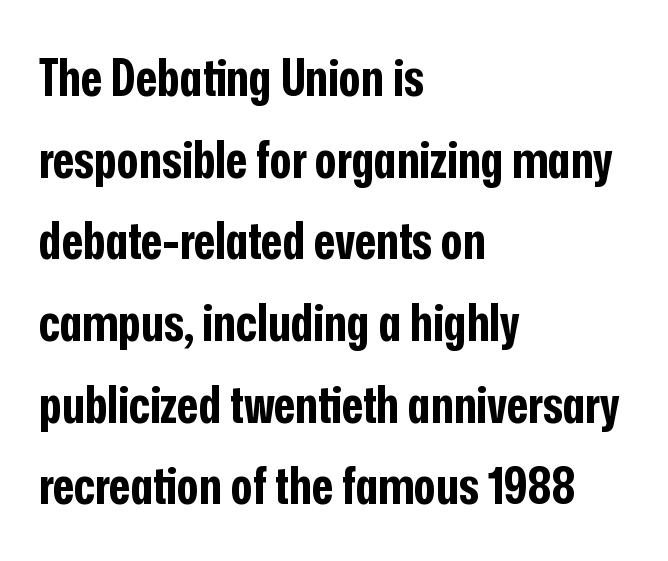
The strokes are fattened all the way to bold. Character widths vary here, with narrow letters taking less room than wide ones. Vertical spacing — default. If you drew a line through each stem, it would be perfectly vertical.
